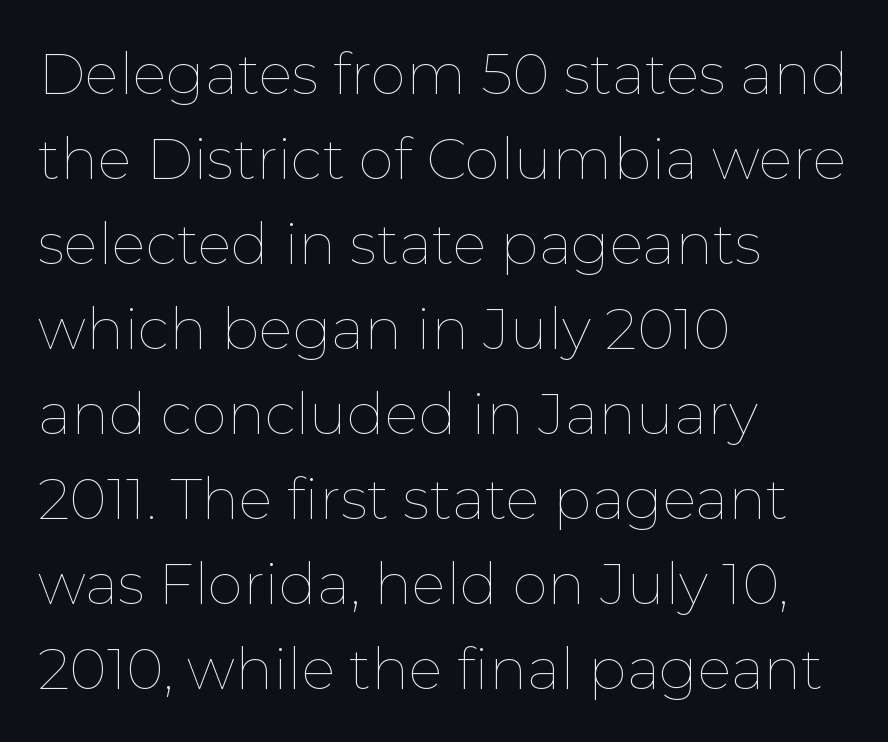
{"italic": "no", "bold": "no", "weight": "thin", "width": "normal", "stroke_contrast": "low", "x_height": "medium", "monospaced": "no", "underline": "no", "align": "left", "line_spacing": "normal", "line_spacing_ratio": 1.49, "letter_spacing": "normal", "letter_spacing_em": 0.0, "glyph_px": 57}
